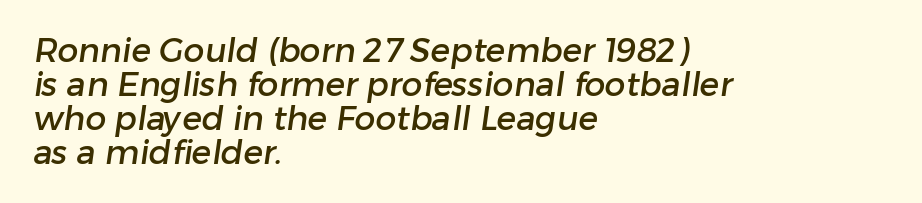
The image shows 33 px sans-serif type; set left-aligned, tight line spacing (1.03x), normal letter spacing, not underlined; low stroke contrast and a medium x-height.
